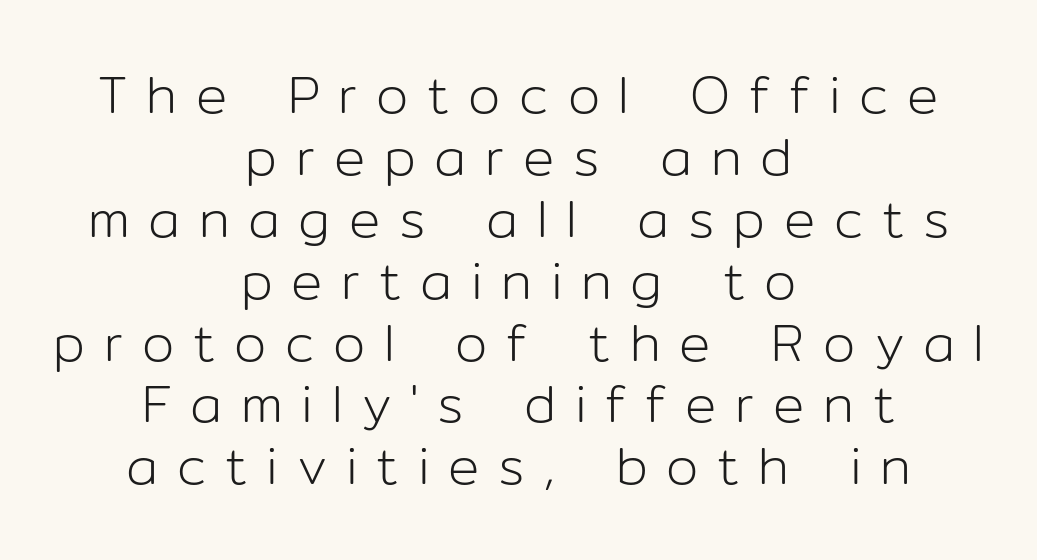
The area under the type is left untouched. Substantial extra tracking has been applied to these lines. No chunkiness to these letters — they're not bold. Nothing sits at the stroke ends, so this counts as sans-serif. These lines are centered, leaving both edges ragged.
